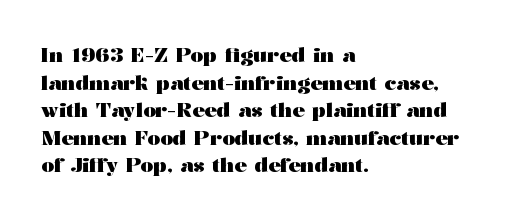
Q: Is the text bold? A: Yes.
Q: Is the text italic (slanted)? A: No, it is upright.
Q: Is the text underlined? A: No.
Q: How is the paragraph aligned? A: Left-aligned.
Q: Is the spacing between letters normal or unusually wide? A: Normal.
Q: Is the spacing between lines tight, normal or loose? A: Normal.
